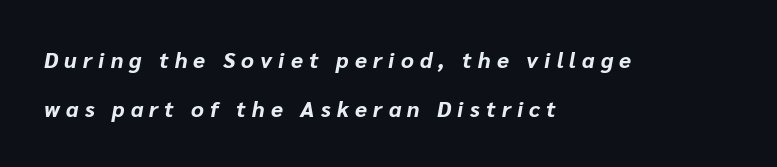
Q: Is the text bold? A: Yes.
Q: Is the text italic (slanted)? A: Yes, it leans right by about 10 degrees.
Q: Is the text underlined? A: No.
Q: How is the paragraph aligned? A: Left-aligned.
Q: Is the spacing between letters normal or unusually wide? A: Unusually wide.
Q: Is the spacing between lines tight, normal or loose? A: Loose.
